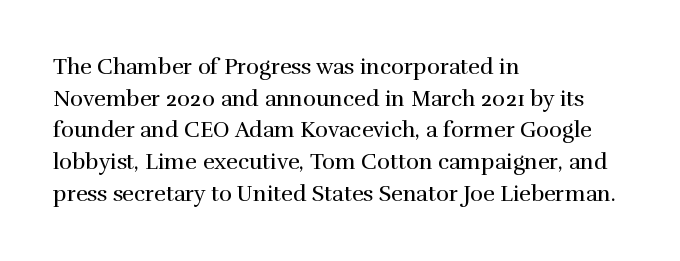
The image shows 22 px text type, upright; set left-aligned, normal line spacing (1.44x), normal letter spacing, not underlined.
